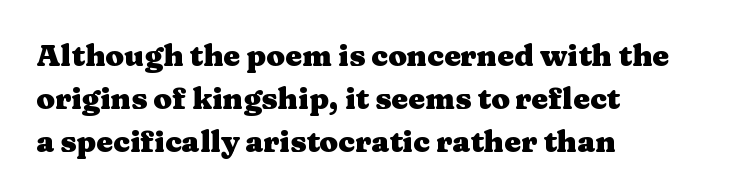
Whoever set this chose a conventional vertical rhythm. What kind of face is this? One with serifs. These lines carry a lot of weight — the face is fully bold. Default kerning and tracking; the words read as compact shapes.
